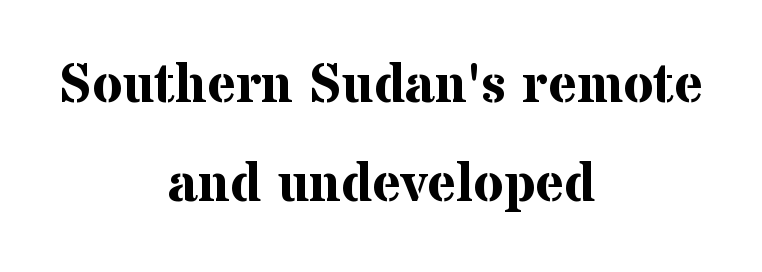
{"serif": "yes", "italic": "no", "bold": "yes", "weight": "bold", "width": "normal", "stroke_contrast": "medium", "x_height": "medium", "monospaced": "no", "underline": "no", "align": "center", "line_spacing_ratio": 1.8, "letter_spacing": "normal", "letter_spacing_em": 0.0, "glyph_px": 55}
